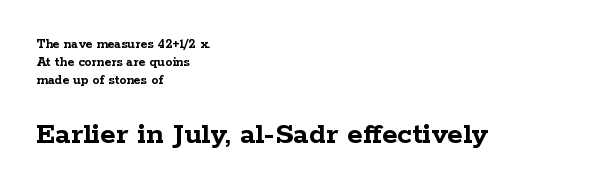
The ragged edge is on the right, which tells us the setting is flush left. Note the varied advance widths — an 'i' is clearly narrower than an 'm'. Normally led — the rows are evenly, conventionally spaced. The passage shown has conventional tracking throughout. The designer went with a serif here, giving each stem small feet.
